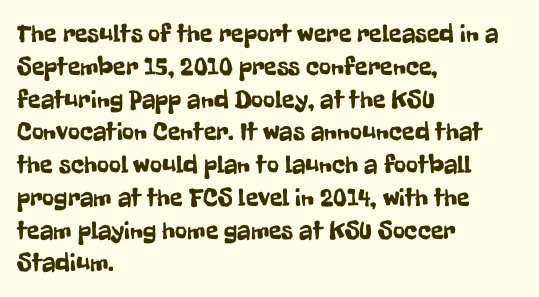
{"italic": "no", "underline": "no", "align": "left", "line_spacing": "normal", "line_spacing_ratio": 1.26, "letter_spacing": "normal", "letter_spacing_em": 0.0, "glyph_px": 26}
